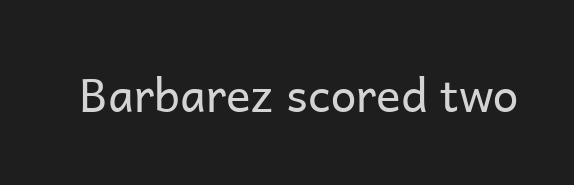
Q: Is the text bold? A: No.
Q: Is the text italic (slanted)? A: No, it is upright.
Q: Is the typeface a serif or a sans-serif typeface? A: Sans-serif.
Q: Is the text underlined? A: No.
Q: Is the spacing between letters normal or unusually wide? A: Normal.
Q: Width (condensed, normal, or wide)? A: Normal.
Q: Stroke contrast? A: Low.
Q: x-height? A: Medium.
Q: Monospaced? A: No.
